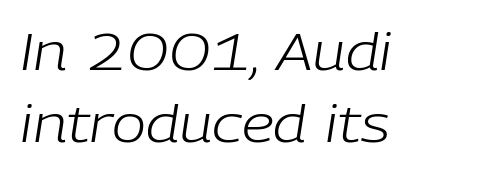
Q: Is the text bold? A: No.
Q: Is the text italic (slanted)? A: Yes, it leans right by about 9 degrees.
Q: Is the text underlined? A: No.
Q: How is the paragraph aligned? A: Left-aligned.
Q: Is the spacing between letters normal or unusually wide? A: Normal.
Q: Is the spacing between lines tight, normal or loose? A: Normal.
Q: Width (condensed, normal, or wide)? A: Normal.
Q: Stroke contrast? A: Low.
Q: x-height? A: Medium.
Q: Monospaced? A: No.
